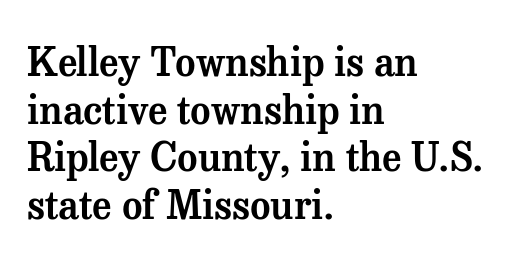
Q: Is the text italic (slanted)? A: No, it is upright.
Q: Is the typeface a serif or a sans-serif typeface? A: Serif.
Q: Is the text underlined? A: No.
Q: How is the paragraph aligned? A: Left-aligned.
Q: Is the spacing between letters normal or unusually wide? A: Normal.
Q: Width (condensed, normal, or wide)? A: Normal.
Q: Stroke contrast? A: Medium.
Q: x-height? A: Medium.
Q: Monospaced? A: No.
